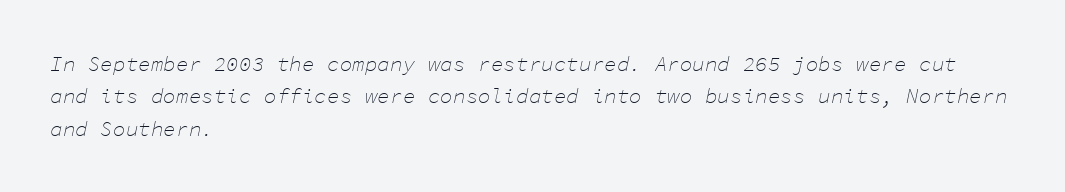
Between one letter and the next there's only the usual sliver of space. The letters are slanted; this is an italic face. Vertically, the passage feels balanced, rows spaced as you'd expect. The passage is arranged the way most books set body copy — flush left. Vertical stems look standard width or narrower in stroke.
